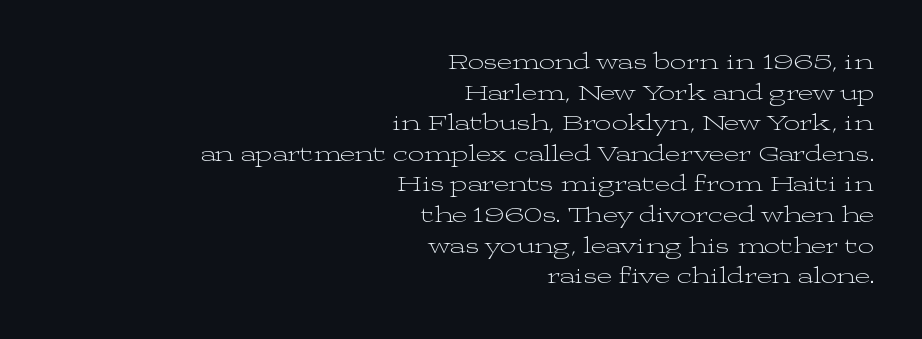
Q: Is the text bold? A: No.
Q: Is the text italic (slanted)? A: No, it is upright.
Q: Is the text underlined? A: No.
Q: How is the paragraph aligned? A: Right-aligned.
Q: Is the spacing between letters normal or unusually wide? A: Normal.
Q: Is the spacing between lines tight, normal or loose? A: Normal.
